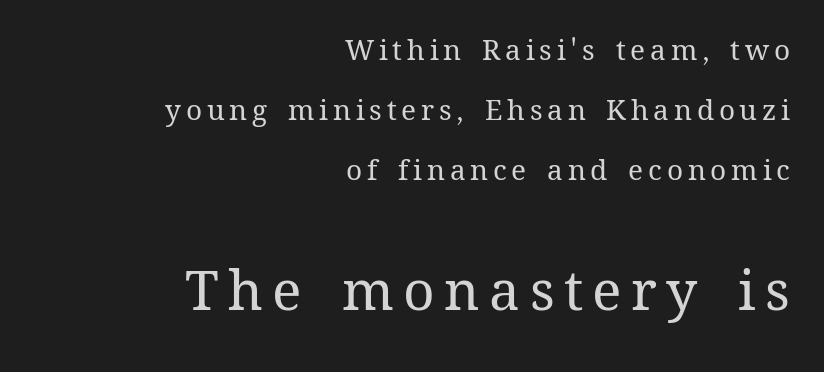
The image shows 55 px regular-weight type, upright; set right-aligned, loose line spacing (2.15x), not underlined; the second (bottom) block is 1.96x larger; medium stroke contrast and a medium x-height.
